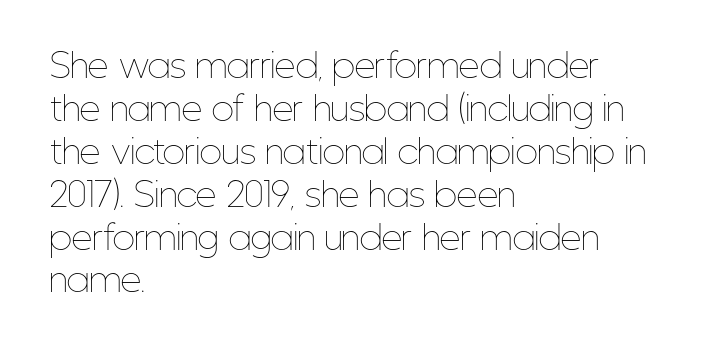
The image shows 33 px thin, condensed type, upright; set left-aligned, normal line spacing (1.3x), normal letter spacing, not underlined; low stroke contrast and a medium x-height.
